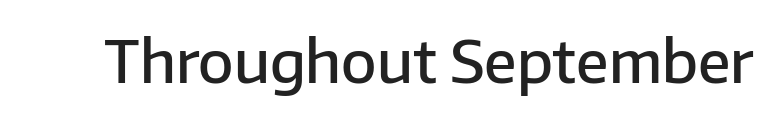
Q: Is the text bold? A: Semi-bold.
Q: Is the text italic (slanted)? A: No, it is upright.
Q: Is the typeface a serif or a sans-serif typeface? A: Sans-serif.
Q: Is the text underlined? A: No.
Q: Is the spacing between letters normal or unusually wide? A: Normal.
Q: Width (condensed, normal, or wide)? A: Normal.
Q: Stroke contrast? A: Low.
Q: x-height? A: Medium.
Q: Monospaced? A: No.
